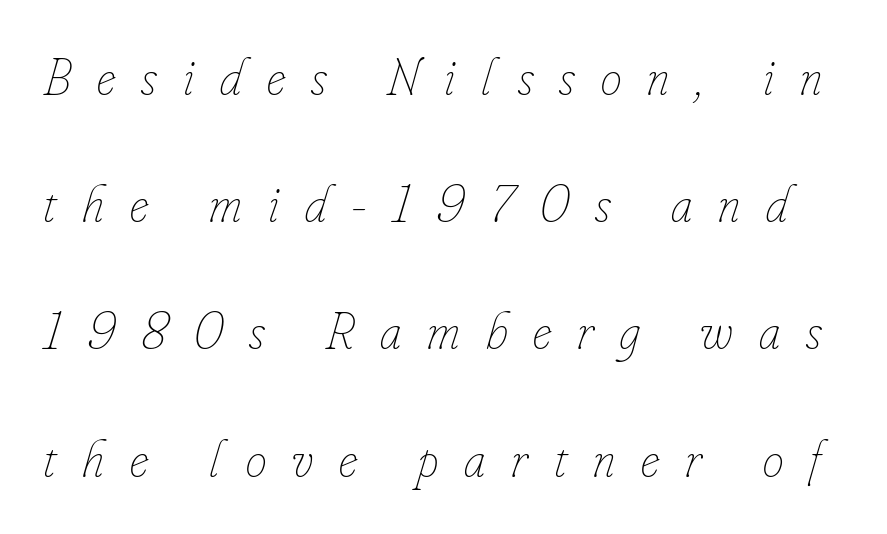
The image shows 53 px thin, condensed type, italic (leaning right); set loose line spacing (2.4x), unusually wide letter spacing (+0.49 em), not underlined; low stroke contrast and a small x-height.
